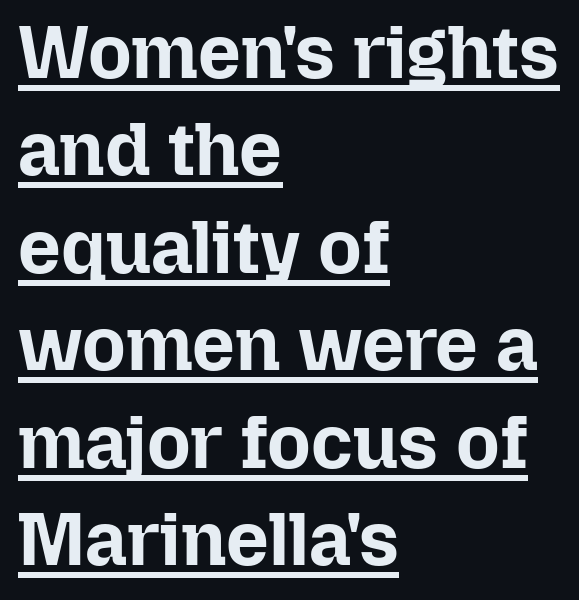
Q: Is the text bold? A: Yes.
Q: Is the text italic (slanted)? A: No, it is upright.
Q: Is the text underlined? A: Yes.
Q: How is the paragraph aligned? A: Left-aligned.
Q: Is the spacing between letters normal or unusually wide? A: Normal.
Q: Is the spacing between lines tight, normal or loose? A: Normal.
Q: Width (condensed, normal, or wide)? A: Normal.
Q: Stroke contrast? A: Low.
Q: x-height? A: Medium.
Q: Monospaced? A: No.
